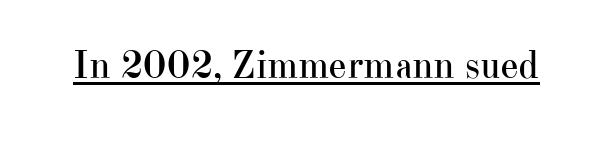
Each line of the rendering has a horizontal stroke beneath the glyphs. You could not count columns in this text — the font is proportionally spaced. This rendering employs a face with finishing strokes, i.e., a serif. Characters follow at the spacing the type designer built in. Italic: no, the glyphs are upright roman. Caption: face not bold, strokes unweighted.
